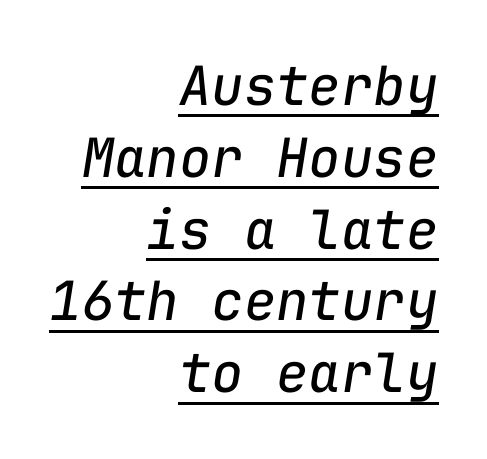
The image shows 54 px regular-weight type, italic (leaning right), monospaced; set right-aligned, normal line spacing (1.33x), normal letter spacing, underlined; low stroke contrast and a medium x-height.
